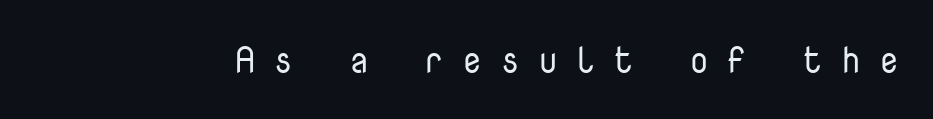
Q: Is the text bold? A: No.
Q: Is the text italic (slanted)? A: No, it is upright.
Q: Is the typeface a serif or a sans-serif typeface? A: Sans-serif.
Q: Is the text underlined? A: No.
Q: Is the spacing between letters normal or unusually wide? A: Unusually wide.
Q: Width (condensed, normal, or wide)? A: Normal.
Q: Stroke contrast? A: Low.
Q: x-height? A: Medium.
Q: Monospaced? A: Yes.
